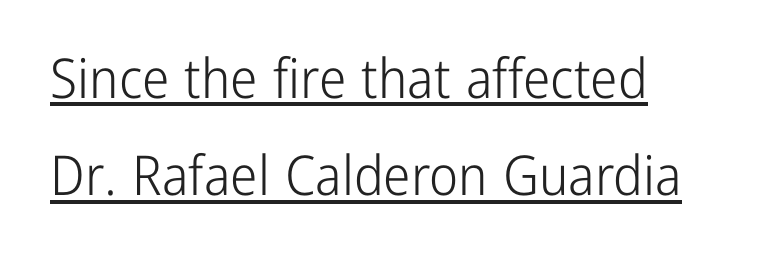
The image shows 55 px light, condensed sans-serif type, upright; set line spacing 1.77x, normal letter spacing, underlined; low stroke contrast and a medium x-height.
